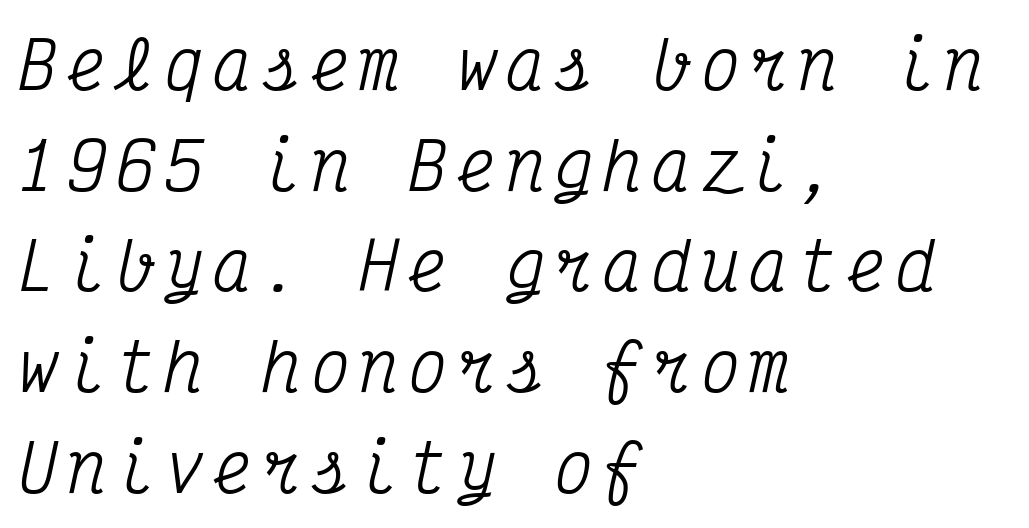
Rule under the text: the space is simply empty. Fixed-width glyphs throughout — classic coding-font behaviour. Style check: oblique. Normally led — the rows are evenly, conventionally spaced. These lines are composed in type with serifs.
